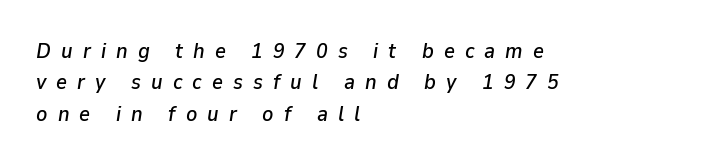
Q: Is the text italic (slanted)? A: Yes, it leans right by about 9 degrees.
Q: Is the text underlined? A: No.
Q: How is the paragraph aligned? A: Left-aligned.
Q: Is the spacing between letters normal or unusually wide? A: Unusually wide.
Q: Is the spacing between lines tight, normal or loose? A: Normal.
